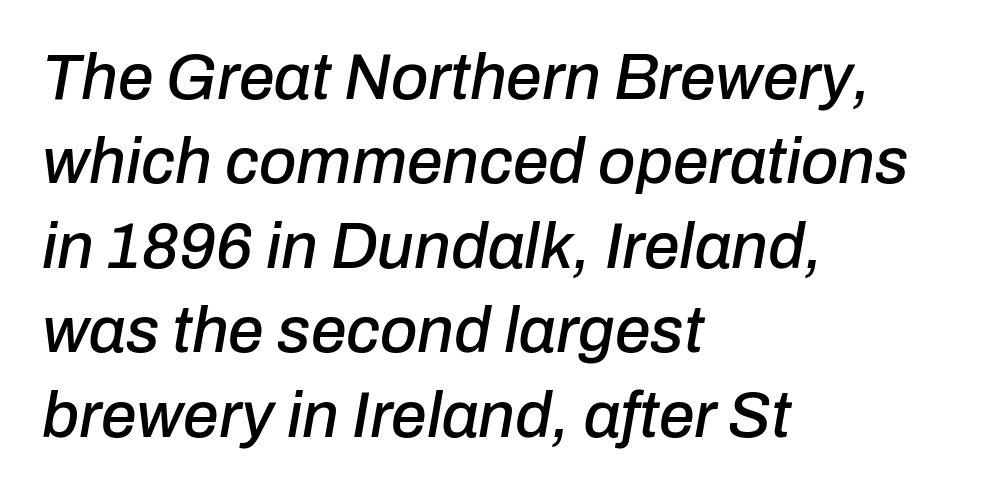
The image shows 64 px text type, italic (leaning right); set left-aligned, normal line spacing (1.32x), normal letter spacing, not underlined; low stroke contrast and a medium x-height.
